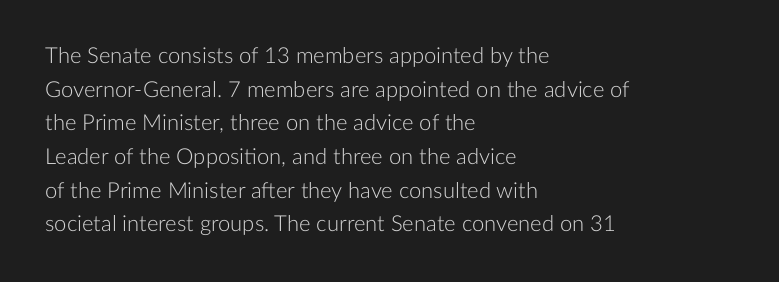
The image shows 22 px text type, upright; set left-aligned, normal line spacing (1.53x), normal letter spacing, not underlined.
